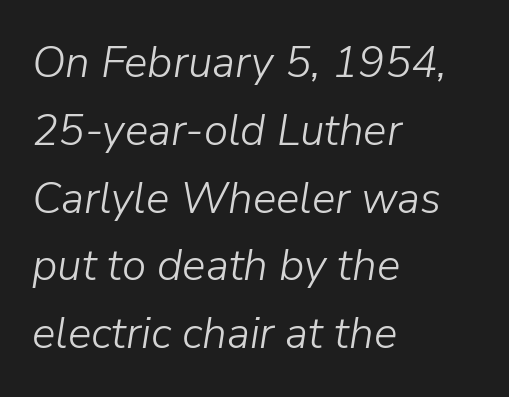
Observe the ordinary spacing: letters are neighbours, not strangers. The baseline area is clear. How would I describe the line gaps? Plain and ordinary. The strokes are not fattened; the text isn't bold. The lines are quadded left. A typesetter would mark this as italic.
